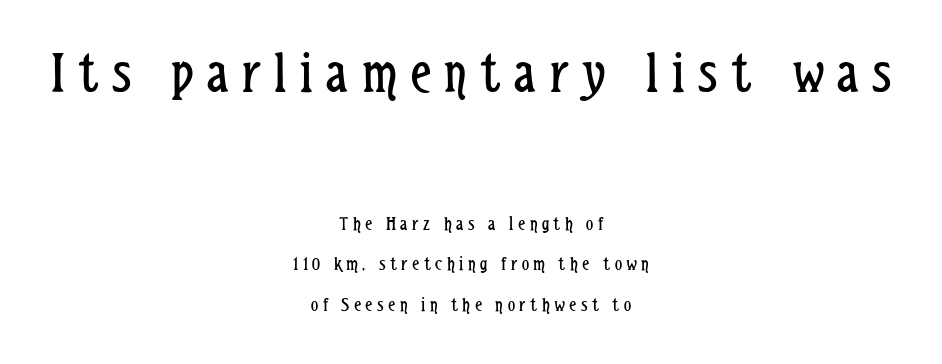
Q: Is the text bold? A: No.
Q: Is the text italic (slanted)? A: No, it is upright.
Q: Is the typeface a serif or a sans-serif typeface? A: Sans-serif.
Q: Is the text underlined? A: No.
Q: How is the paragraph aligned? A: Centered.
Q: Is the spacing between letters normal or unusually wide? A: Unusually wide.
Q: Is the spacing between lines tight, normal or loose? A: Loose.
Q: Which block of text is set in a larger size, the first (top) or the second (bottom)? A: The first (top) one.
Q: Width (condensed, normal, or wide)? A: Condensed.
Q: Stroke contrast? A: Low.
Q: x-height? A: Medium.
Q: Monospaced? A: No.
